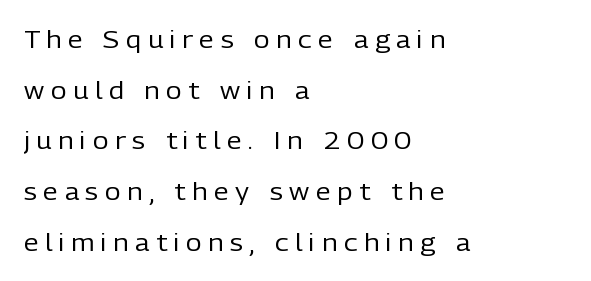
The image shows 24 px text type, upright; set left-aligned, loose line spacing (2.11x), unusually wide letter spacing (+0.28 em), not underlined.
